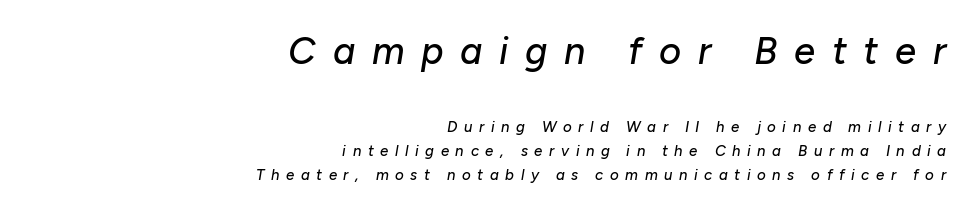
The block sitting higher on the canvas is the one with enlarged characters. The typesetter chose a ragged-left arrangement here. Here the designer chose a conventional face with non-uniform glyph widths. The words here are not underlined.
